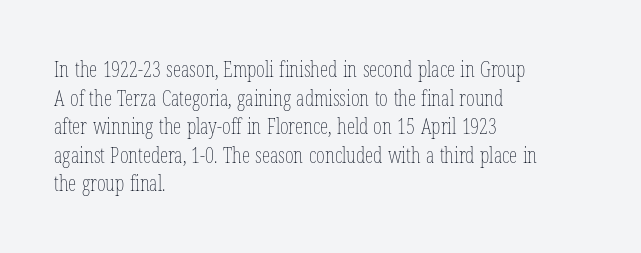
The image shows 21 px text type, upright; set left-aligned, normal line spacing (1.36x), normal letter spacing, not underlined.
